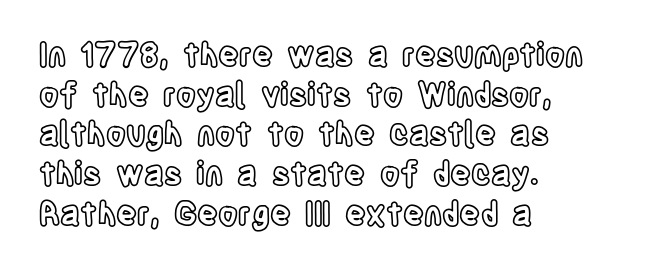
Note the varied advance widths — an 'i' is clearly narrower than an 'm'. One-word summary of the alignment: left. Underlining? Definitely not there. Does extra space separate the letters? No, they use regular spacing.
